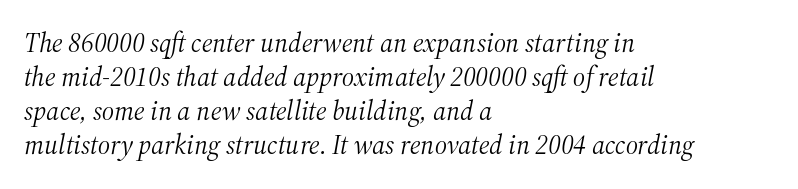
The image shows 27 px text type, italic (leaning right); set left-aligned, normal line spacing (1.26x), normal letter spacing, not underlined.
